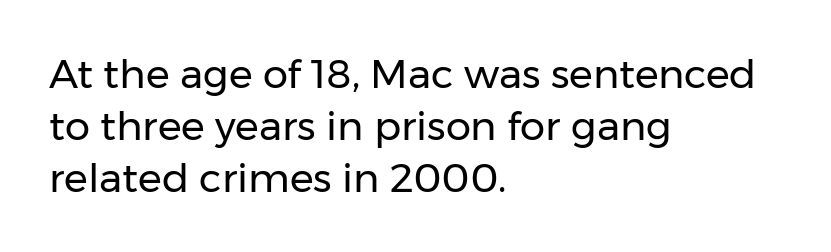
{"serif": "no", "italic": "no", "bold": "no", "weight": "regular", "width": "normal", "stroke_contrast": "low", "x_height": "medium", "monospaced": "no", "underline": "no", "align": "left", "line_spacing": "normal", "line_spacing_ratio": 1.3, "letter_spacing": "normal", "letter_spacing_em": 0.0, "glyph_px": 40}
